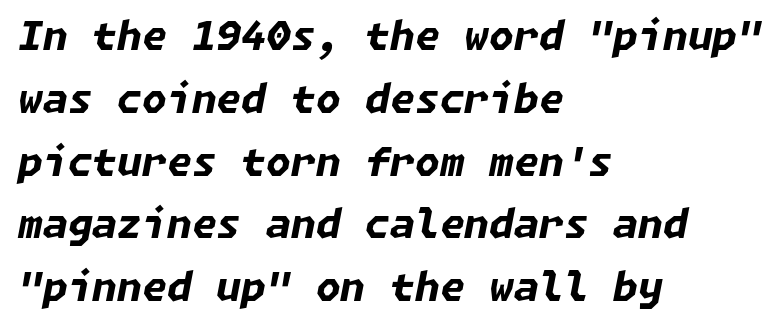
{"italic": "yes", "lean": "right", "slant_degrees": 11, "bold": "yes", "weight": "bold", "width": "normal", "stroke_contrast": "low", "x_height": "medium", "underline": "no", "align": "left", "line_spacing": "normal", "line_spacing_ratio": 1.57, "letter_spacing": "normal", "letter_spacing_em": 0.0, "glyph_px": 40}
